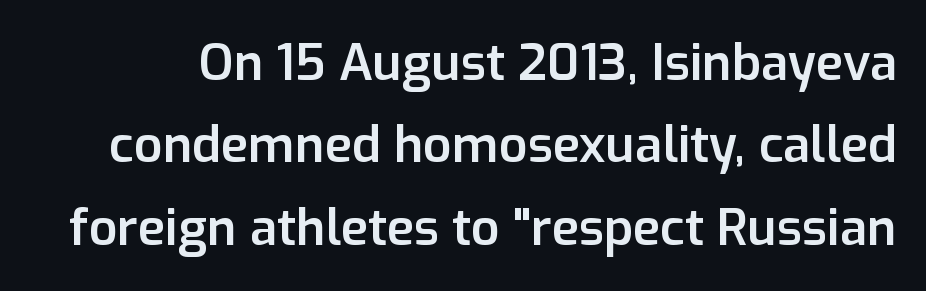
The image shows 50 px semibold sans-serif type, upright; set normal line spacing (1.65x), normal letter spacing, not underlined; low stroke contrast and a medium x-height.
